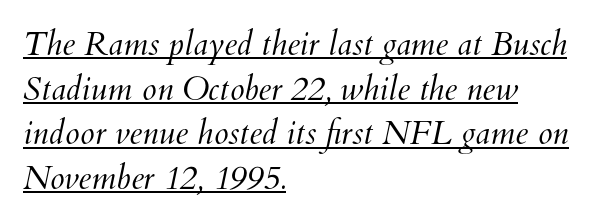
Q: Is the text bold? A: No.
Q: Is the text underlined? A: Yes.
Q: How is the paragraph aligned? A: Left-aligned.
Q: Is the spacing between letters normal or unusually wide? A: Normal.
Q: Is the spacing between lines tight, normal or loose? A: Normal.
Q: Width (condensed, normal, or wide)? A: Normal.
Q: Stroke contrast? A: Medium.
Q: x-height? A: Small.
Q: Monospaced? A: No.
